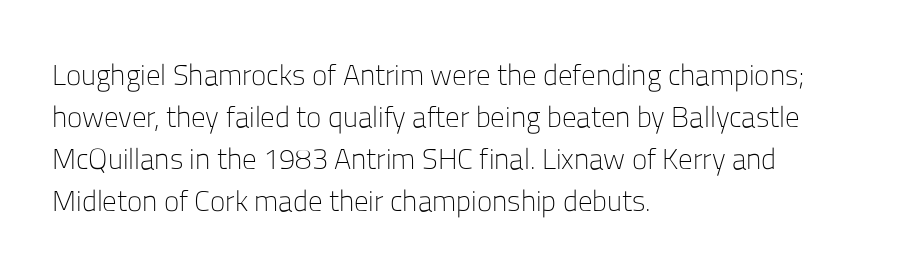
{"serif": "no", "italic": "no", "bold": "no", "weight": "light", "width": "normal", "stroke_contrast": "low", "x_height": "medium", "monospaced": "no", "underline": "no", "align": "left", "line_spacing": "normal", "line_spacing_ratio": 1.45, "letter_spacing": "normal", "letter_spacing_em": 0.0, "glyph_px": 29}
